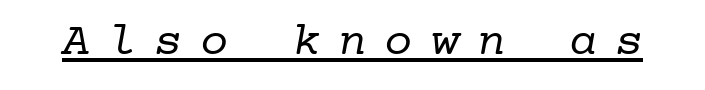
Glyph-to-glyph distance is far greater than everyday printed text. No letter is thick-stroked: the sample isn't bold. Think of a typewriter: that constant character pitch is what you see here. Serifs: yes, visible at the terminals of the letterforms.
